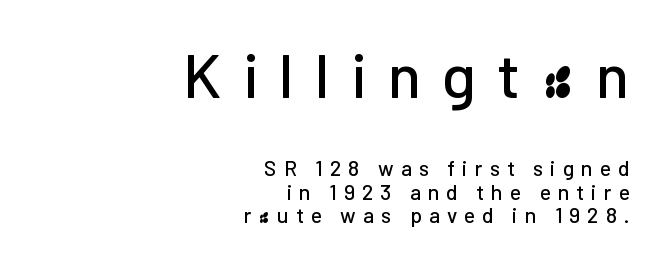
The image shows 62 px sans-serif type, upright; set right-aligned, tight line spacing (1.12x), unusually wide letter spacing (+0.34 em), not underlined; the first (top) block is 2.95x larger; low stroke contrast and a medium x-height.
